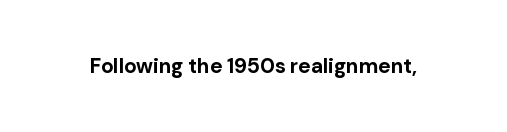
The image shows 21 px bold type, upright; set normal letter spacing, not underlined.
